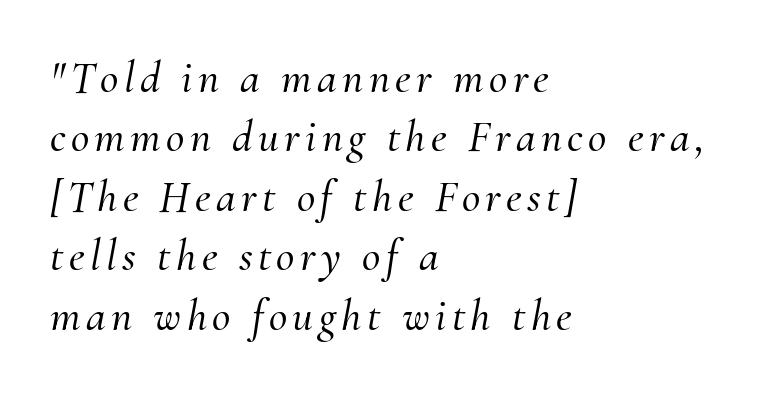
The image shows 45 px serif type, italic (leaning right); set left-aligned, normal line spacing (1.32x), not underlined; medium stroke contrast and a small x-height.
